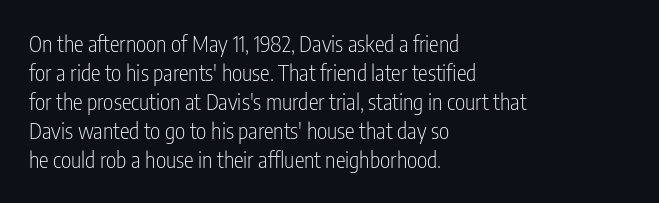
{"italic": "no", "bold": "no", "underline": "no", "align": "left", "line_spacing": "normal", "line_spacing_ratio": 1.32, "letter_spacing": "normal", "letter_spacing_em": 0.0, "glyph_px": 22}
